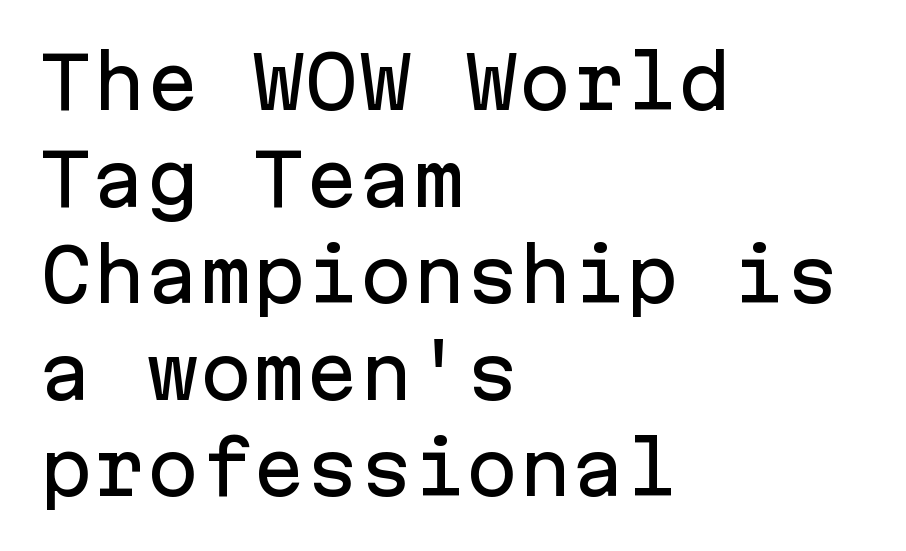
{"serif": "no", "italic": "no", "width": "normal", "stroke_contrast": "low", "x_height": "medium", "monospaced": "yes", "underline": "no", "align": "left", "line_spacing": "normal", "line_spacing_ratio": 1.36, "letter_spacing": "normal", "letter_spacing_em": 0.0, "glyph_px": 71}
